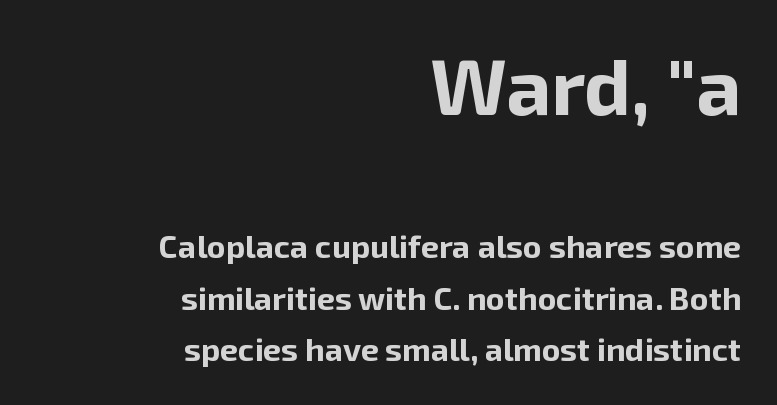
Compared with typical body copy, the letter spacing here is the same. Think of a printed novel: that variable character pitch is what you see here. Is the lower block the larger one? No — the upper block carries the bigger type. Does the lettering tilt? It doesn't — this is upright. Descenders hang freely into open space.
